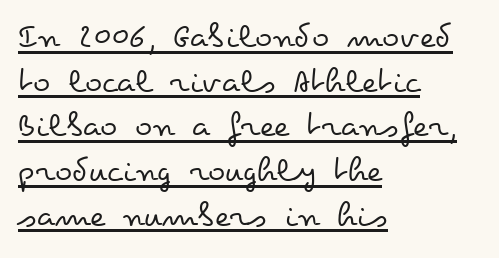
Is there an underline? Yes — a line sits under the letters. The horizontal fit of the characters is conventional and even. The letters stand upright; this is a roman face. Here the designer chose a conventional face with non-uniform glyph widths. Vertical stems look standard width or narrower in stroke.
